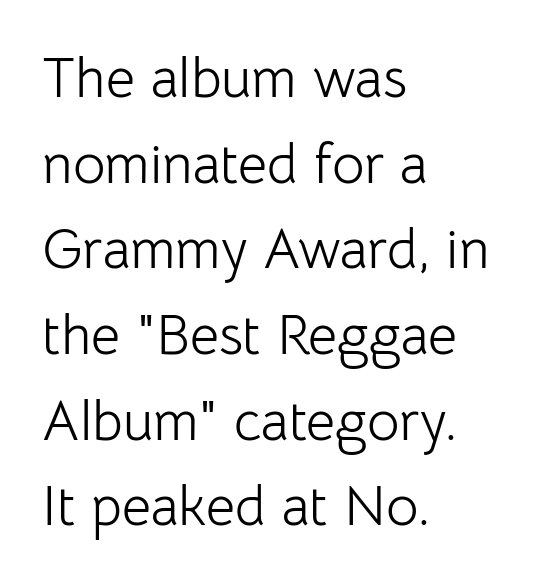
{"serif": "no", "italic": "no", "bold": "no", "weight": "light", "width": "normal", "stroke_contrast": "low", "x_height": "medium", "monospaced": "no", "underline": "no", "align": "left", "line_spacing": "normal", "line_spacing_ratio": 1.53, "letter_spacing": "normal", "letter_spacing_em": 0.0, "glyph_px": 56}
